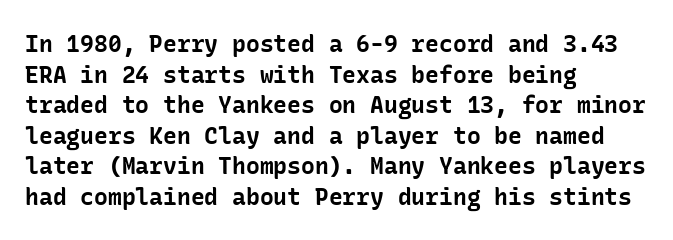
Q: Is the text bold? A: Yes.
Q: Is the text italic (slanted)? A: No, it is upright.
Q: Is the text underlined? A: No.
Q: How is the paragraph aligned? A: Left-aligned.
Q: Is the spacing between letters normal or unusually wide? A: Normal.
Q: Is the spacing between lines tight, normal or loose? A: Normal.
